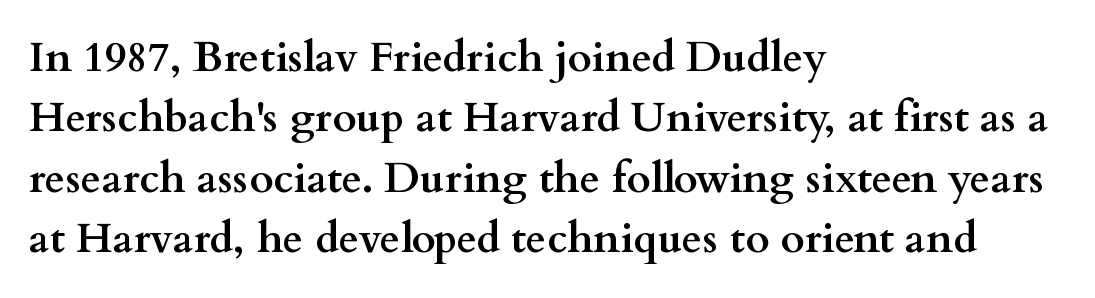
The glyphs have the mass of a bold cut. The gap between lines stays unmarked. Unlike a clean sans, this face finishes its strokes with serifs. Line starts are locked; line ends wander. How are the letters spaced? Ordinarily, with no added tracking.
